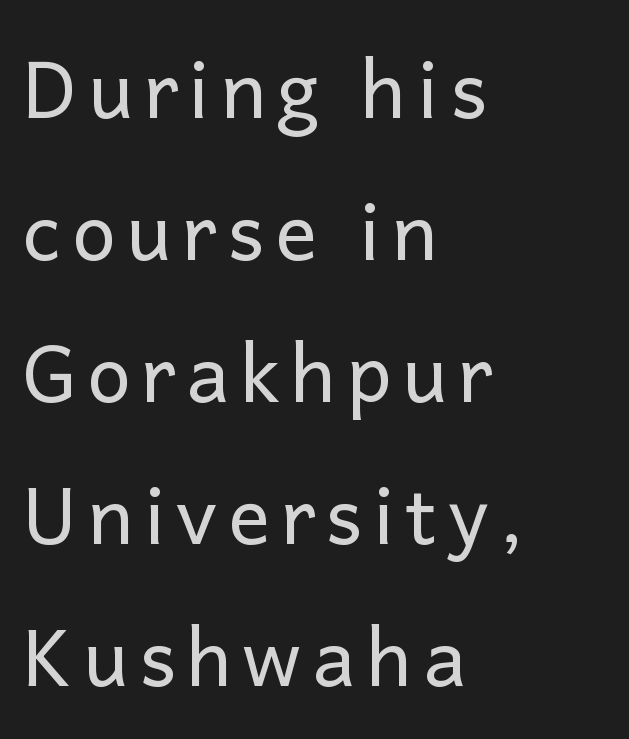
Underline: absent. Stroke mass is kept to a normal reading level or below. Ordinary non-slanted type is in use. Line beginnings align vertically; line endings do not. Is this a fixed-width face? No — the glyphs have proportional, varying widths. What kind of face is this? One without serifs — a sans.
